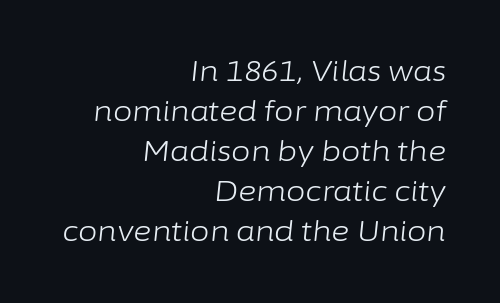
The image shows 28 px light type, italic (leaning right); set right-aligned, normal line spacing (1.43x), normal letter spacing, not underlined; low stroke contrast and a medium x-height.
